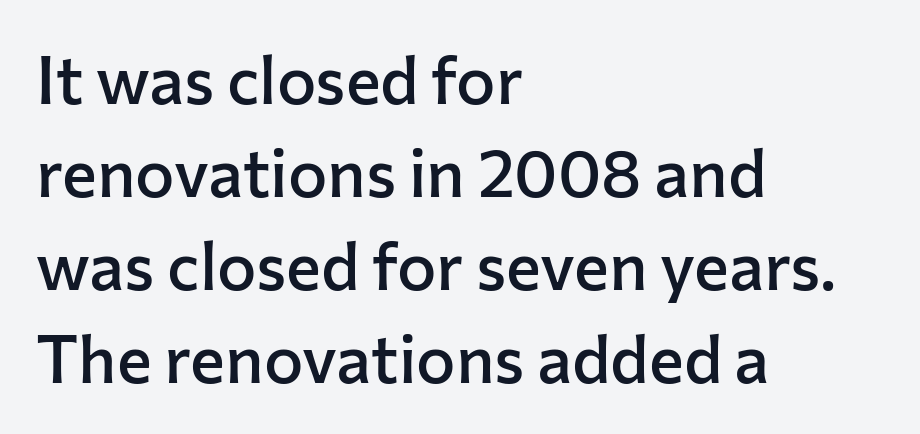
Q: Is the text bold? A: Semi-bold.
Q: Is the text italic (slanted)? A: No, it is upright.
Q: Is the typeface a serif or a sans-serif typeface? A: Sans-serif.
Q: Is the text underlined? A: No.
Q: How is the paragraph aligned? A: Left-aligned.
Q: Is the spacing between letters normal or unusually wide? A: Normal.
Q: Is the spacing between lines tight, normal or loose? A: Normal.
Q: Width (condensed, normal, or wide)? A: Normal.
Q: Stroke contrast? A: Low.
Q: x-height? A: Medium.
Q: Monospaced? A: No.
